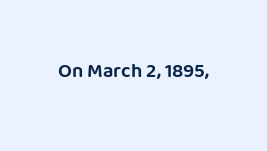
{"italic": "no", "underline": "no", "letter_spacing": "normal", "letter_spacing_em": 0.0, "glyph_px": 20}
